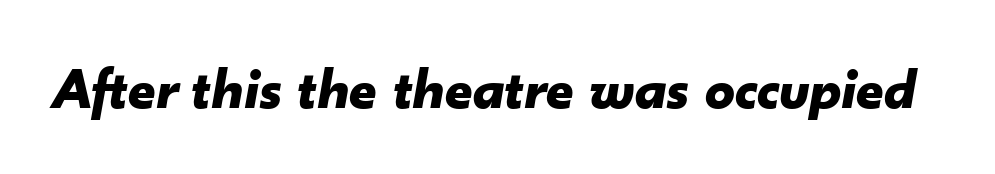
The image shows 59 px bold type, italic (leaning right); set normal letter spacing, not underlined; low stroke contrast and a small x-height.
